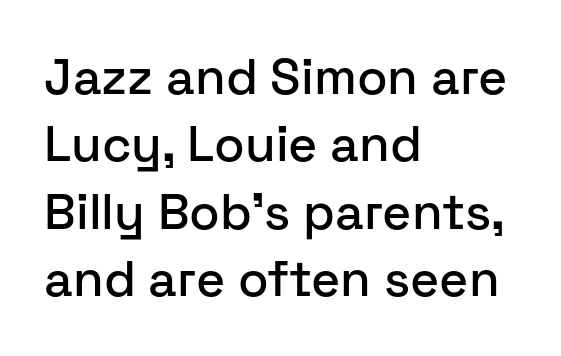
Q: Is the text italic (slanted)? A: No, it is upright.
Q: Is the typeface a serif or a sans-serif typeface? A: Sans-serif.
Q: Is the text underlined? A: No.
Q: How is the paragraph aligned? A: Left-aligned.
Q: Is the spacing between letters normal or unusually wide? A: Normal.
Q: Is the spacing between lines tight, normal or loose? A: Normal.
Q: Width (condensed, normal, or wide)? A: Normal.
Q: Stroke contrast? A: Low.
Q: x-height? A: Medium.
Q: Monospaced? A: No.
